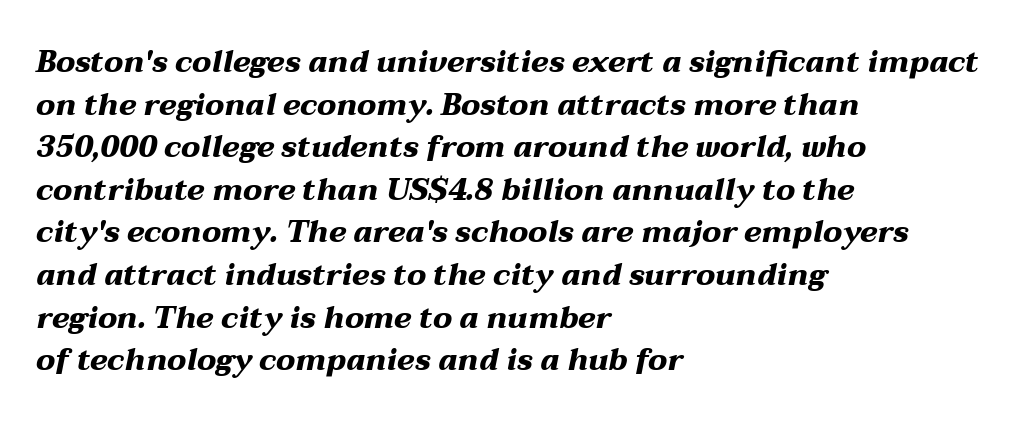
Q: Is the text bold? A: Yes.
Q: Is the text italic (slanted)? A: Yes, it leans right by about 12 degrees.
Q: Is the text underlined? A: No.
Q: How is the paragraph aligned? A: Left-aligned.
Q: Is the spacing between letters normal or unusually wide? A: Normal.
Q: Is the spacing between lines tight, normal or loose? A: Normal.
Q: Width (condensed, normal, or wide)? A: Wide.
Q: Stroke contrast? A: Medium.
Q: x-height? A: Medium.
Q: Monospaced? A: No.
